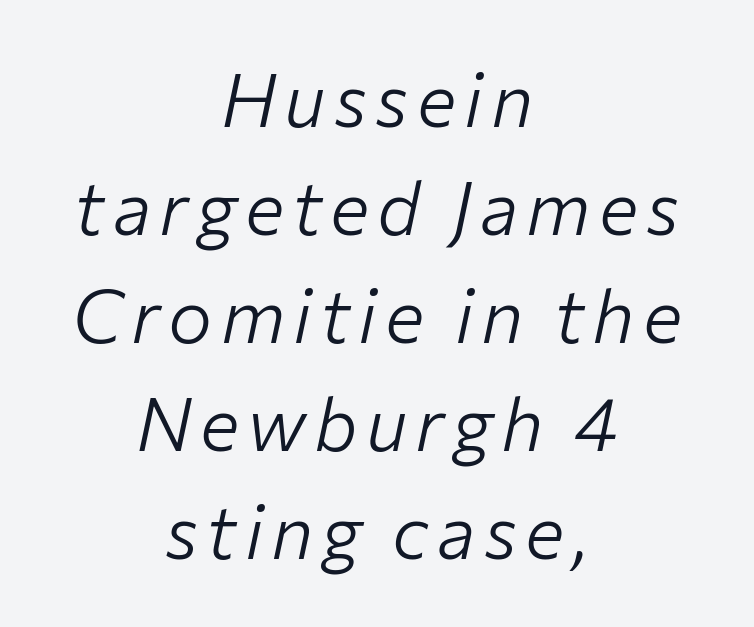
The image shows 74 px light type, italic (leaning right); set centered, normal line spacing (1.46x), not underlined; low stroke contrast and a medium x-height.
